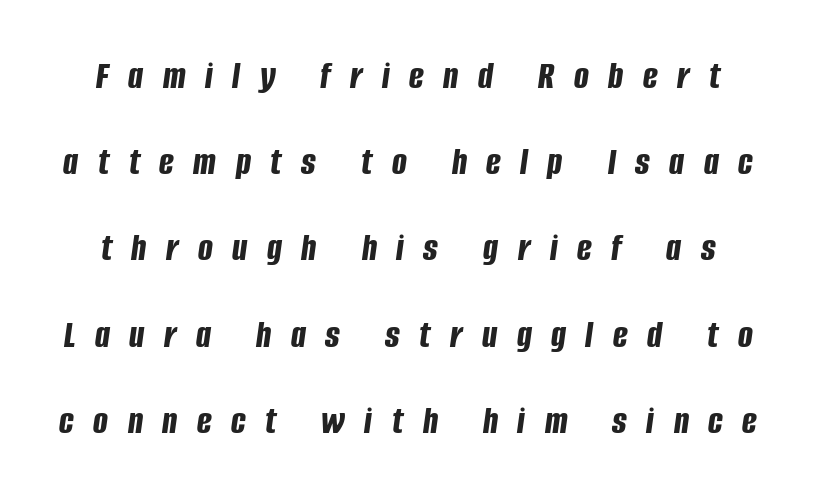
The font is running at its bold setting. Nobody drew a line under any word here. The lettering tilts uniformly, giving the passage an italic look. Is this a fixed-width face? No — the glyphs have proportional, varying widths. Leading: increased. How are the letters spaced? Widely, with obvious added tracking.
